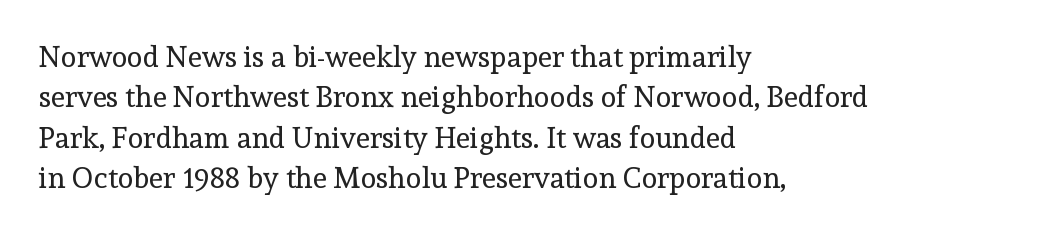
Quick note: underline off. No italicization has been applied; the sample stays upright. Does the leading feel generous? No, just average. Inter-character spacing is left at the font's built-in metrics. Serifs: yes, visible at the terminals of the letterforms.
